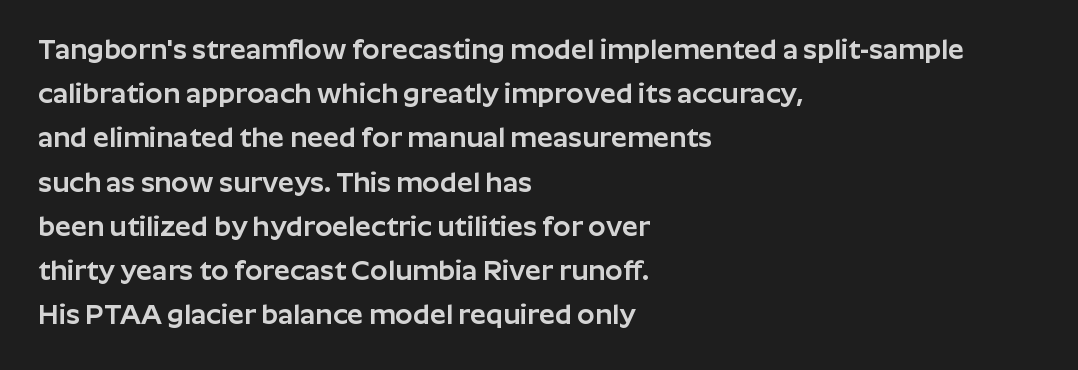
The image shows 28 px sans-serif type, upright; set left-aligned, normal line spacing (1.58x), normal letter spacing, not underlined; low stroke contrast and a medium x-height.
